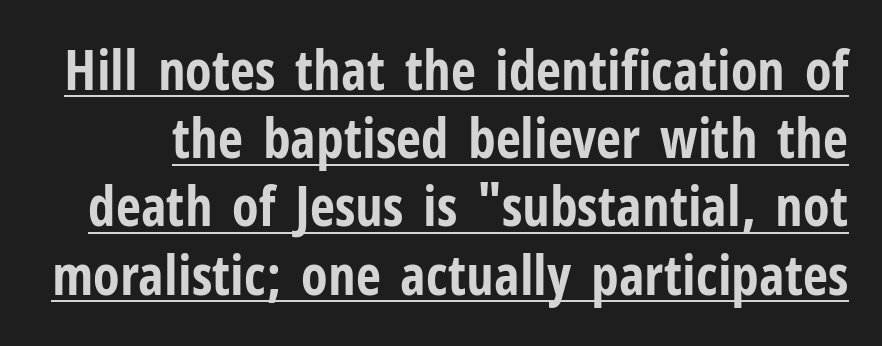
{"serif": "no", "italic": "no", "bold": "yes", "weight": "bold", "width": "condensed", "stroke_contrast": "low", "x_height": "medium", "monospaced": "no", "underline": "yes", "line_spacing_ratio": 1.24, "letter_spacing": "normal", "letter_spacing_em": 0.0, "glyph_px": 55}
